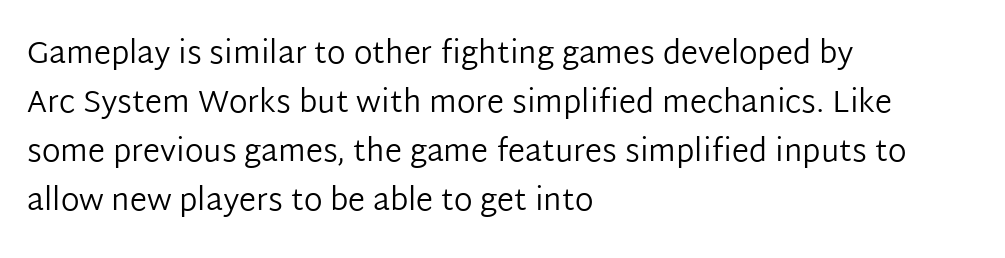
Q: Is the text bold? A: No.
Q: Is the text italic (slanted)? A: No, it is upright.
Q: Is the typeface a serif or a sans-serif typeface? A: Sans-serif.
Q: Is the text underlined? A: No.
Q: How is the paragraph aligned? A: Left-aligned.
Q: Is the spacing between letters normal or unusually wide? A: Normal.
Q: Is the spacing between lines tight, normal or loose? A: Normal.
Q: Width (condensed, normal, or wide)? A: Normal.
Q: Stroke contrast? A: Low.
Q: x-height? A: Medium.
Q: Monospaced? A: No.
